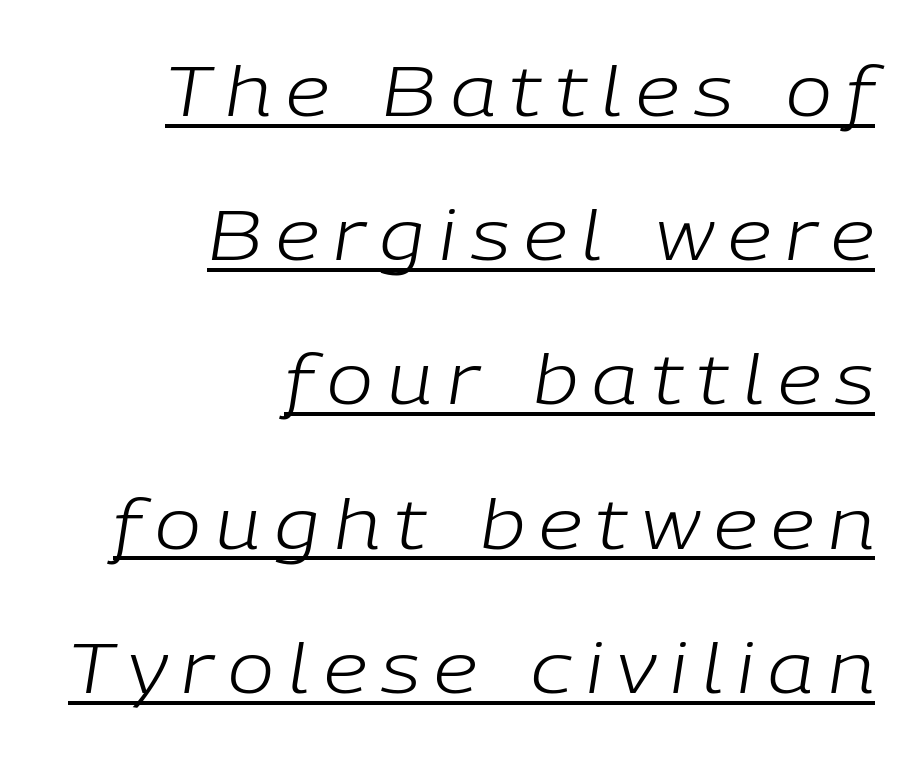
Q: Is the text bold? A: No.
Q: Is the text italic (slanted)? A: Yes, it leans right by about 9 degrees.
Q: Is the text underlined? A: Yes.
Q: How is the paragraph aligned? A: Right-aligned.
Q: Is the spacing between letters normal or unusually wide? A: Unusually wide.
Q: Is the spacing between lines tight, normal or loose? A: Loose.
Q: Width (condensed, normal, or wide)? A: Normal.
Q: Stroke contrast? A: Low.
Q: x-height? A: Medium.
Q: Monospaced? A: No.
